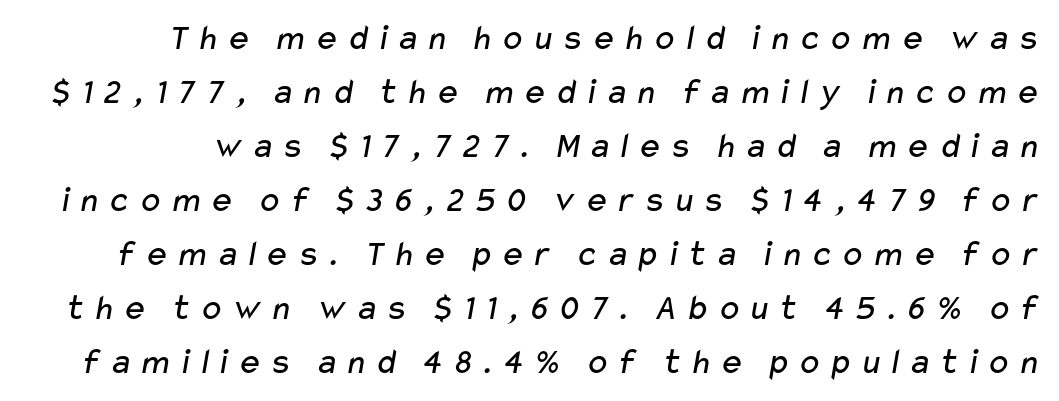
{"serif": "no", "bold": "no", "weight": "regular", "width": "wide", "stroke_contrast": "low", "x_height": "medium", "monospaced": "no", "underline": "no", "line_spacing": "normal", "line_spacing_ratio": 1.46, "glyph_px": 37}
